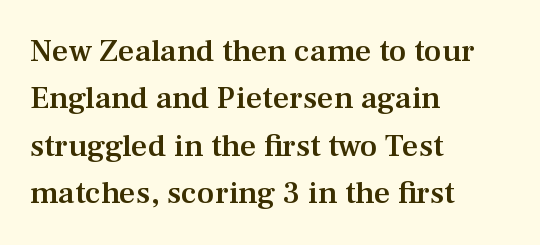
{"serif": "yes", "italic": "no", "bold": "semi", "weight": "semibold", "width": "normal", "stroke_contrast": "medium", "x_height": "medium", "monospaced": "no", "underline": "no", "align": "left", "line_spacing": "normal", "line_spacing_ratio": 1.48, "letter_spacing": "normal", "letter_spacing_em": 0.0, "glyph_px": 32}
